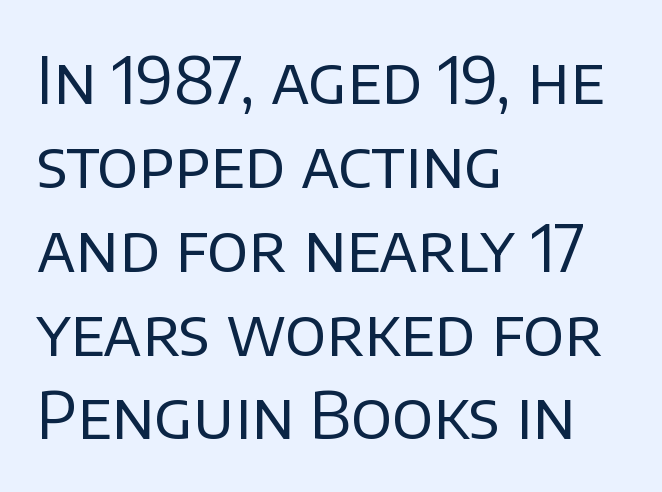
This sample uses a sans-serif face. In terms of letterspacing, this is plain default setting. The passage shown is not underscored anywhere. The paragraph shown leans on its left margin. This is the regular roman posture of the typeface. The space between consecutive lines is moderate.
